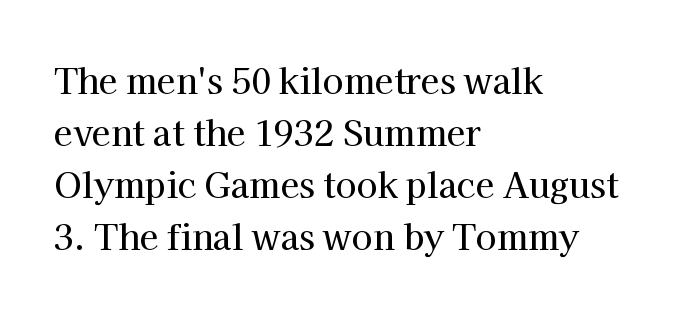
Typeset ragged right — the left edge is the straight one. These lines are composed in type with serifs. Caption: standard tracking, unaltered. Nope, not italic — everything's standing straight. The block of text has a typical density, with ordinary space between rows. A bare baseline throughout the passage.
